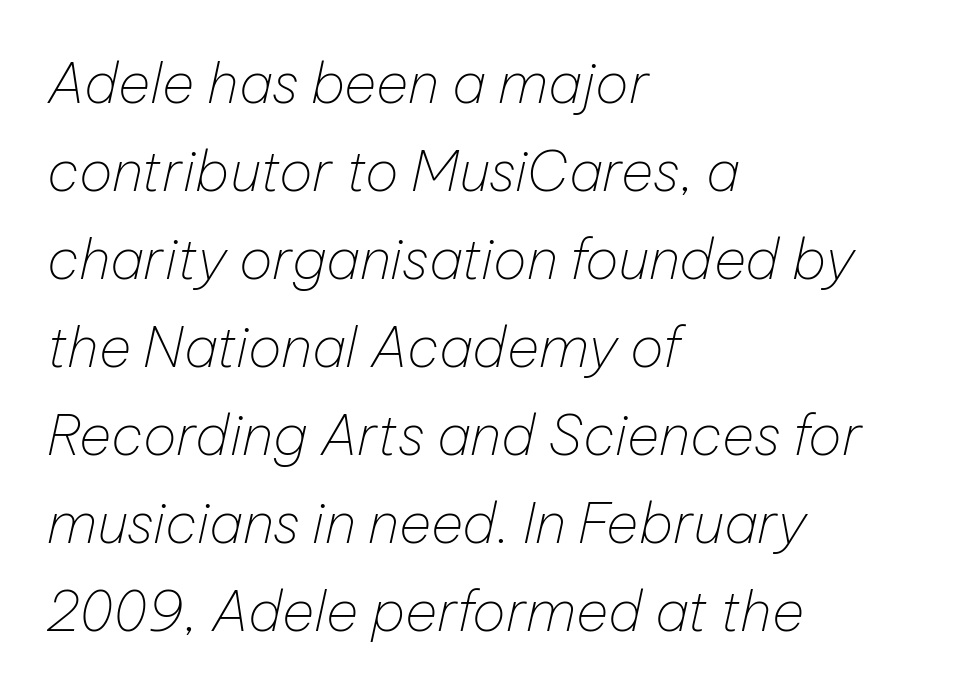
Spacing verdict: proportional, widths tailored to each character. Bare-footed words on every line. Reading down the block, your eye returns to a fixed left position each line. Tracking value appears to be zero — textbook default spacing. The rendering applies a slant to the glyphs.
